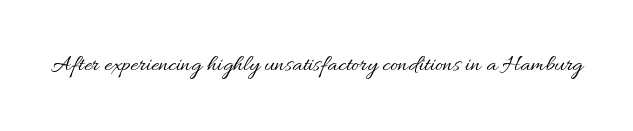
Only glyphs here, with clear space below each row. Between one letter and the next there's only the usual sliver of space. Is this a heavy cut? Hardly; it is regular or lighter.
